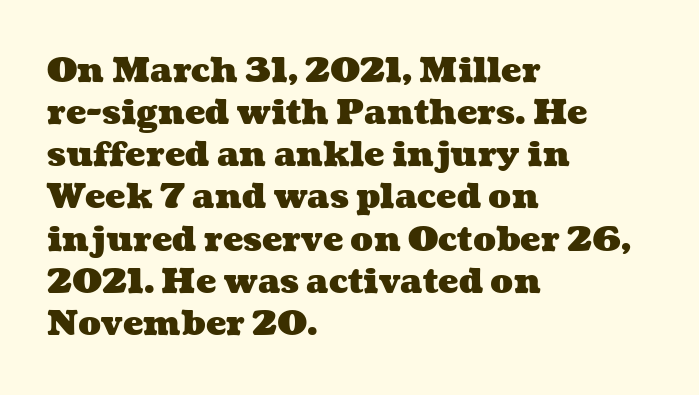
The image shows 34 px heavy, wide type; set left-aligned, line spacing 1.24x, normal letter spacing, not underlined; medium stroke contrast and a medium x-height.
